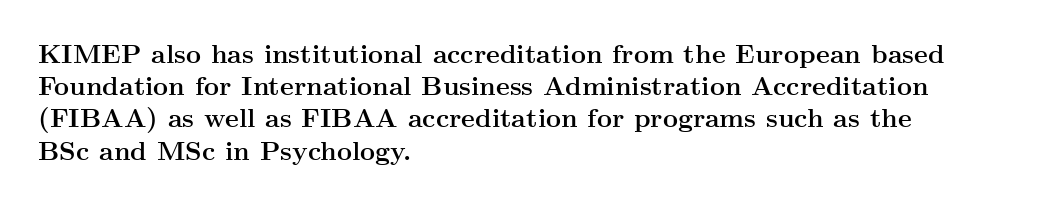
{"italic": "no", "bold": "yes", "underline": "no", "align": "left", "line_spacing_ratio": 1.24, "letter_spacing": "normal", "letter_spacing_em": 0.0, "glyph_px": 26}
